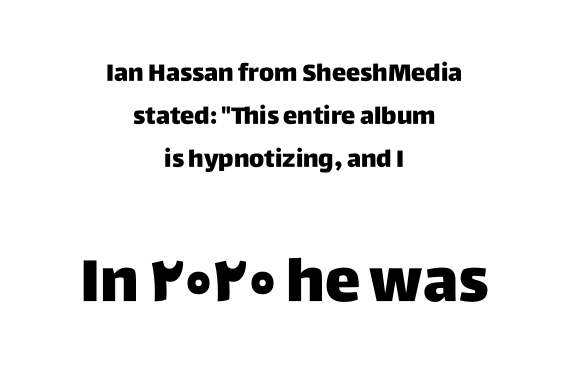
The image shows 60 px sans-serif type, upright; set centered, line spacing 1.8x, normal letter spacing, not underlined; the second (bottom) block is 2.5x larger; low stroke contrast and a large x-height.
